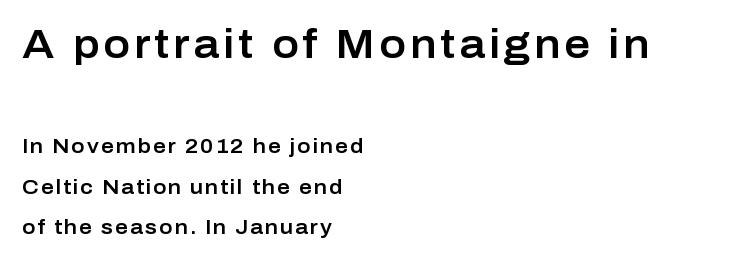
{"serif": "no", "italic": "no", "width": "normal", "stroke_contrast": "low", "x_height": "medium", "monospaced": "no", "underline": "no", "align": "left", "line_spacing": "loose", "line_spacing_ratio": 2.03, "larger_block": "first", "size_ratio": 2.0, "glyph_px": 40}
